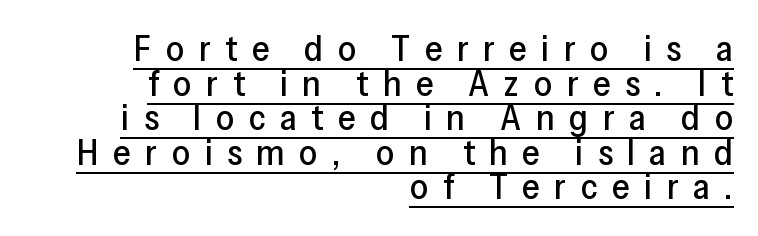
These characters rest on top of a visible drawn line. Typeset ragged left — the right edge is the straight one. A roman cut, with each character standing at attention. How are the letters spaced? Widely, with obvious added tracking. A typesetter would call this proportional, since set widths differ per character.
